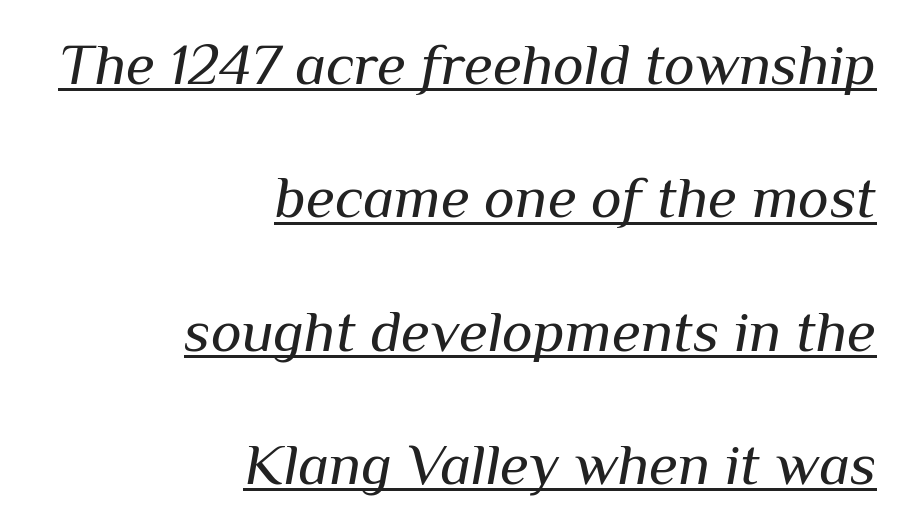
Q: Is the text bold? A: No.
Q: Is the text italic (slanted)? A: Yes, it leans right by about 10 degrees.
Q: Is the text underlined? A: Yes.
Q: How is the paragraph aligned? A: Right-aligned.
Q: Is the spacing between letters normal or unusually wide? A: Normal.
Q: Is the spacing between lines tight, normal or loose? A: Loose.
Q: Width (condensed, normal, or wide)? A: Normal.
Q: Stroke contrast? A: Medium.
Q: x-height? A: Medium.
Q: Monospaced? A: No.
